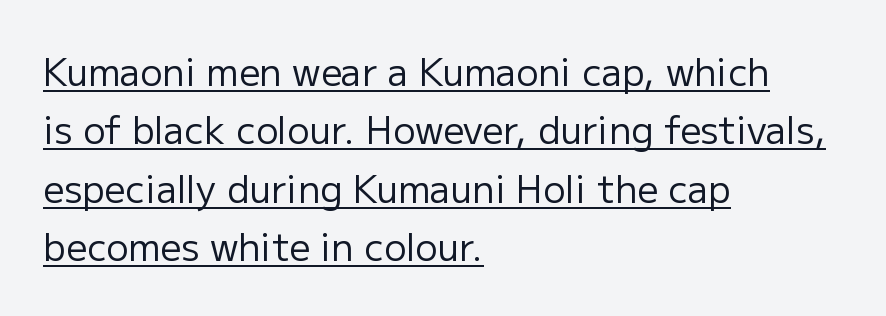
The image shows 37 px regular-weight sans-serif type, upright; set left-aligned, normal line spacing (1.58x), normal letter spacing, underlined; low stroke contrast and a medium x-height.
